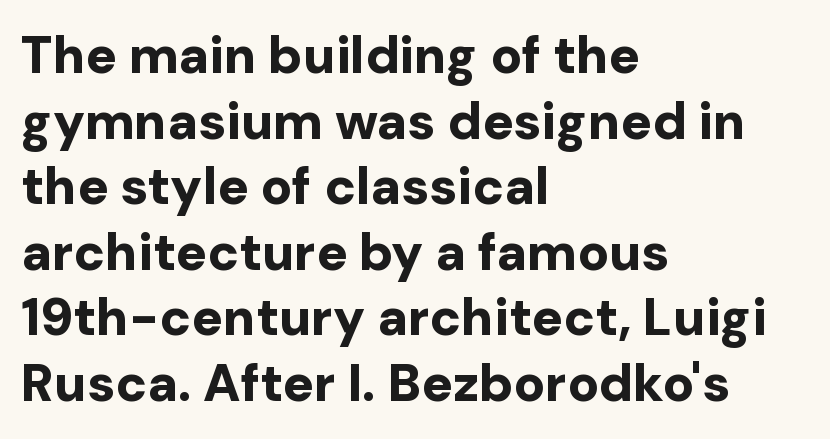
{"serif": "no", "italic": "no", "bold": "yes", "weight": "bold", "width": "normal", "stroke_contrast": "low", "x_height": "medium", "monospaced": "no", "underline": "no", "align": "left", "line_spacing": "normal", "line_spacing_ratio": 1.26, "letter_spacing": "normal", "letter_spacing_em": 0.0, "glyph_px": 52}
